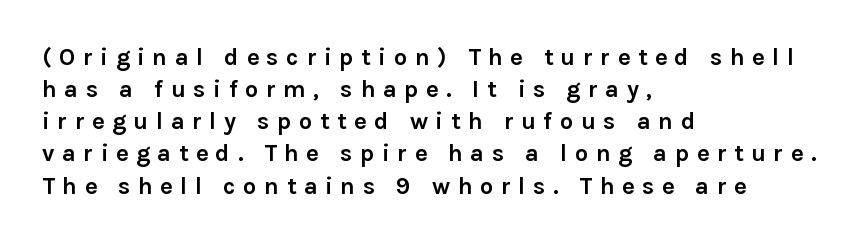
The image shows 24 px bold type, upright; set left-aligned, normal line spacing (1.34x), unusually wide letter spacing (+0.31 em), not underlined.
